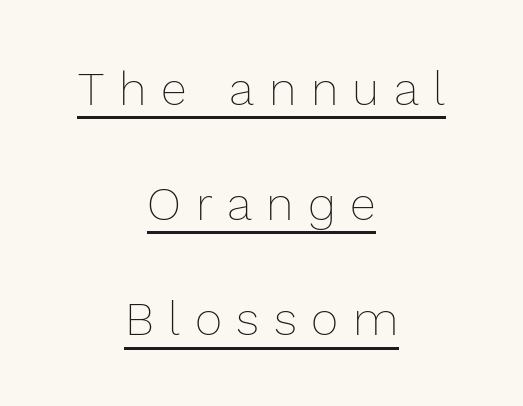
Q: Is the text bold? A: No.
Q: Is the text italic (slanted)? A: No, it is upright.
Q: Is the text underlined? A: Yes.
Q: How is the paragraph aligned? A: Centered.
Q: Is the spacing between letters normal or unusually wide? A: Unusually wide.
Q: Is the spacing between lines tight, normal or loose? A: Loose.
Q: Width (condensed, normal, or wide)? A: Normal.
Q: x-height? A: Medium.
Q: Monospaced? A: No.
